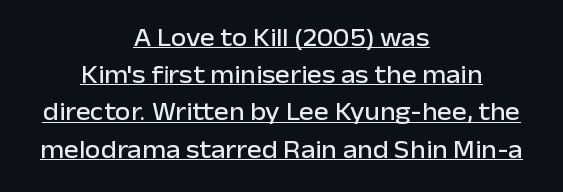
A baseline rule has been typeset under these characters. When letters stand straight like this, we call the style roman or upright. Line starts and ends both wander, symmetrically. Words appear dense and cohesive because spacing is normal.
